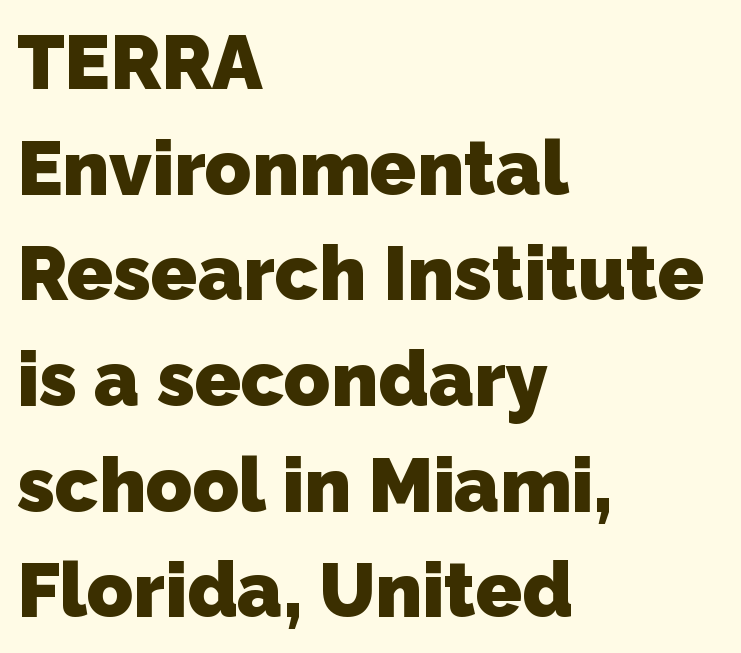
The image shows 76 px heavy sans-serif type; set left-aligned, normal line spacing (1.39x), normal letter spacing, not underlined; low stroke contrast and a medium x-height.
